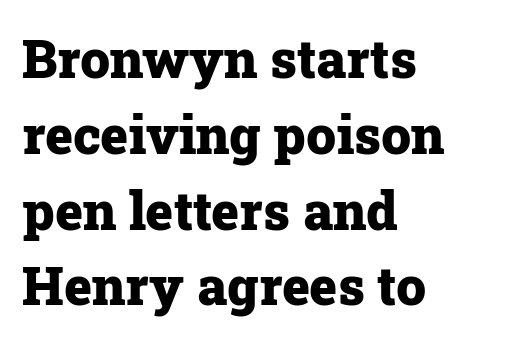
{"serif": "yes", "italic": "no", "bold": "yes", "weight": "heavy", "width": "normal", "stroke_contrast": "low", "x_height": "medium", "monospaced": "no", "underline": "no", "align": "left", "line_spacing": "normal", "line_spacing_ratio": 1.43, "letter_spacing": "normal", "letter_spacing_em": 0.0, "glyph_px": 53}
